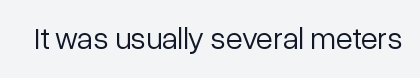
Q: Is the text bold? A: No.
Q: Is the text italic (slanted)? A: No, it is upright.
Q: Is the typeface a serif or a sans-serif typeface? A: Sans-serif.
Q: Is the text underlined? A: No.
Q: Is the spacing between letters normal or unusually wide? A: Normal.
Q: Width (condensed, normal, or wide)? A: Normal.
Q: Stroke contrast? A: Low.
Q: x-height? A: Medium.
Q: Monospaced? A: No.
